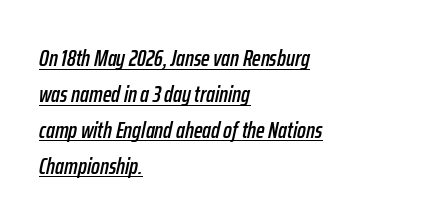
Q: Is the text italic (slanted)? A: Yes, it leans right by about 12 degrees.
Q: Is the text underlined? A: Yes.
Q: How is the paragraph aligned? A: Left-aligned.
Q: Is the spacing between letters normal or unusually wide? A: Normal.
Q: Is the spacing between lines tight, normal or loose? A: Normal.
